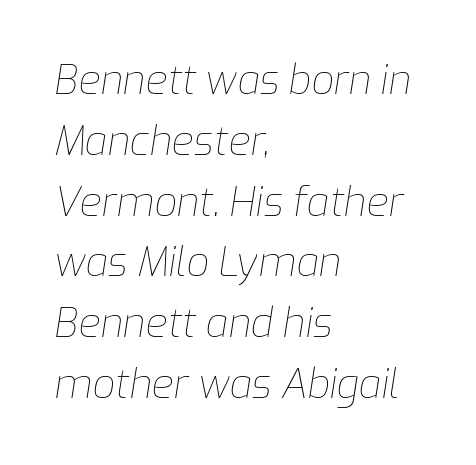
The image shows 40 px thin type, italic (leaning right); set left-aligned, normal line spacing (1.52x), normal letter spacing, not underlined; low stroke contrast and a medium x-height.
